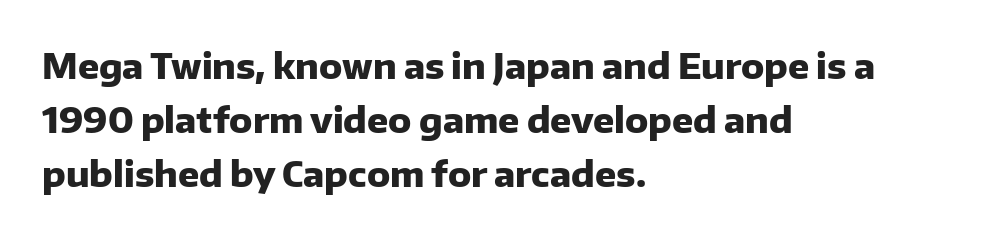
Q: Is the text bold? A: Yes.
Q: Is the text italic (slanted)? A: No, it is upright.
Q: Is the typeface a serif or a sans-serif typeface? A: Sans-serif.
Q: Is the text underlined? A: No.
Q: How is the paragraph aligned? A: Left-aligned.
Q: Is the spacing between letters normal or unusually wide? A: Normal.
Q: Is the spacing between lines tight, normal or loose? A: Normal.
Q: Width (condensed, normal, or wide)? A: Normal.
Q: Stroke contrast? A: Low.
Q: x-height? A: Medium.
Q: Monospaced? A: No.
